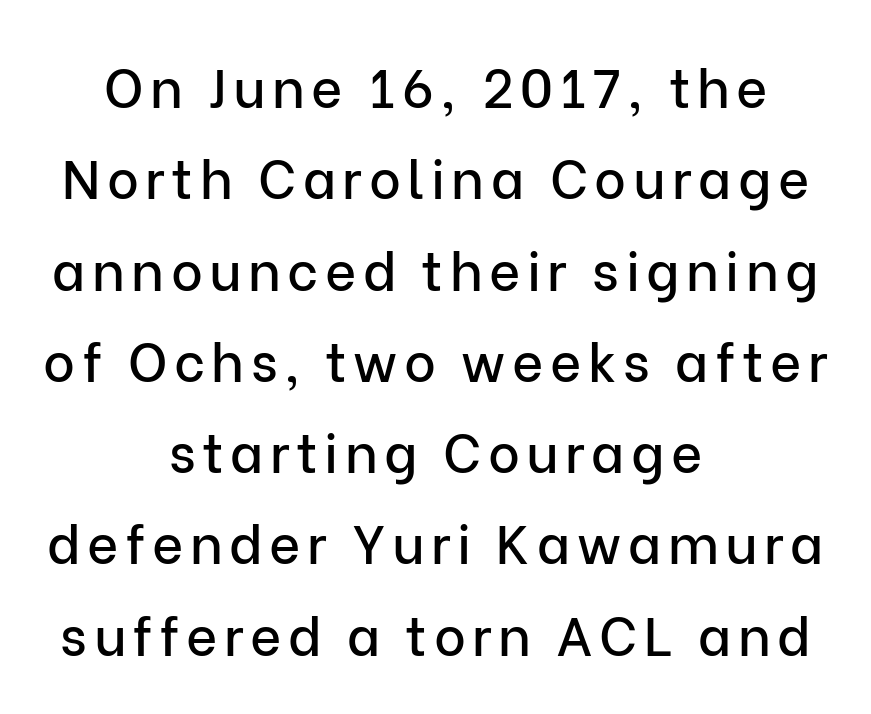
Q: Is the text italic (slanted)? A: No, it is upright.
Q: Is the typeface a serif or a sans-serif typeface? A: Sans-serif.
Q: Is the text underlined? A: No.
Q: How is the paragraph aligned? A: Centered.
Q: Is the spacing between lines tight, normal or loose? A: Normal.
Q: Width (condensed, normal, or wide)? A: Normal.
Q: Stroke contrast? A: Low.
Q: x-height? A: Medium.
Q: Monospaced? A: No.
